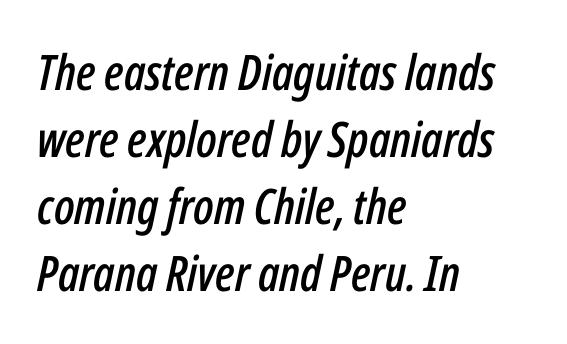
The image shows 49 px condensed type, italic (leaning right); set left-aligned, normal line spacing (1.37x), normal letter spacing, not underlined; low stroke contrast and a medium x-height.
